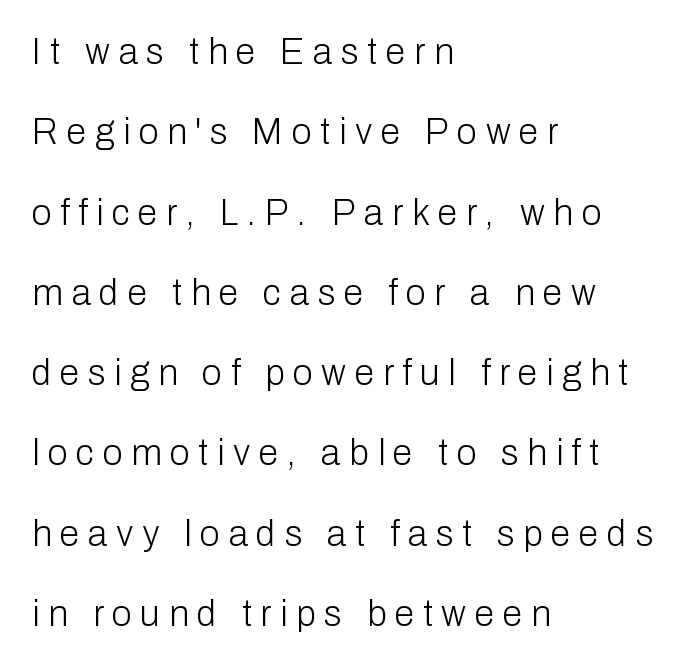
The image shows 36 px light sans-serif type, upright; set left-aligned, loose line spacing (2.23x), unusually wide letter spacing (+0.24 em), not underlined; low stroke contrast and a medium x-height.
